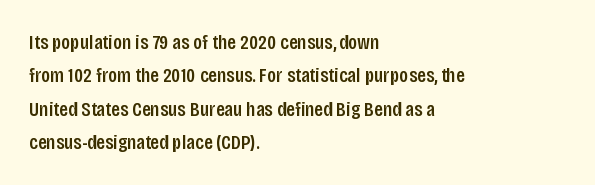
{"italic": "no", "underline": "no", "align": "left", "line_spacing": "normal", "line_spacing_ratio": 1.59, "letter_spacing": "normal", "letter_spacing_em": 0.0, "glyph_px": 21}
